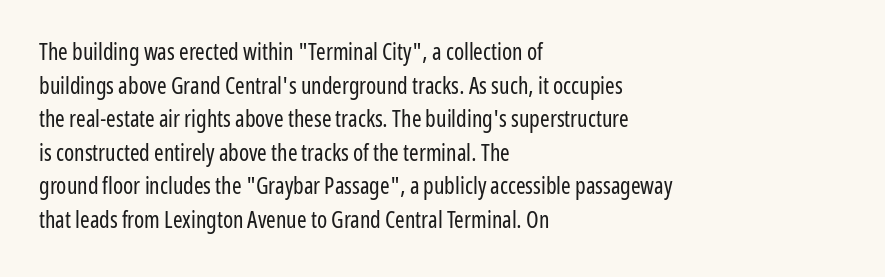
Q: Is the text bold? A: No.
Q: Is the text italic (slanted)? A: No, it is upright.
Q: Is the text underlined? A: No.
Q: How is the paragraph aligned? A: Left-aligned.
Q: Is the spacing between letters normal or unusually wide? A: Normal.
Q: Is the spacing between lines tight, normal or loose? A: Normal.
